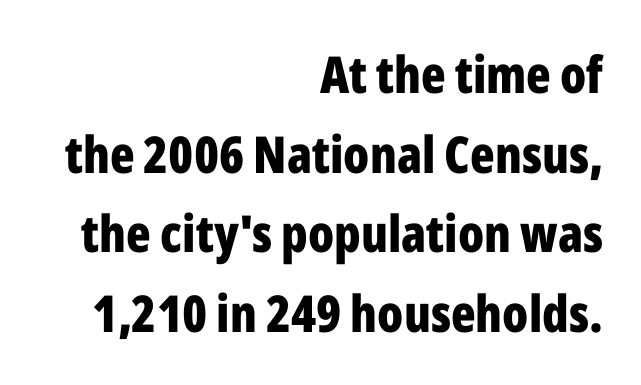
The image shows 51 px bold, condensed sans-serif type, upright; set right-aligned, normal line spacing (1.56x), normal letter spacing, not underlined; low stroke contrast and a medium x-height.
